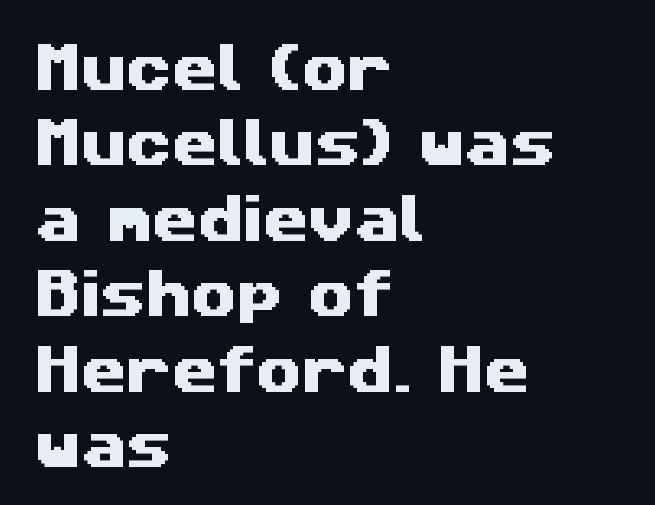
The image shows 52 px wide sans-serif type; set left-aligned, normal line spacing (1.45x), normal letter spacing, not underlined; medium stroke contrast and a medium x-height.
